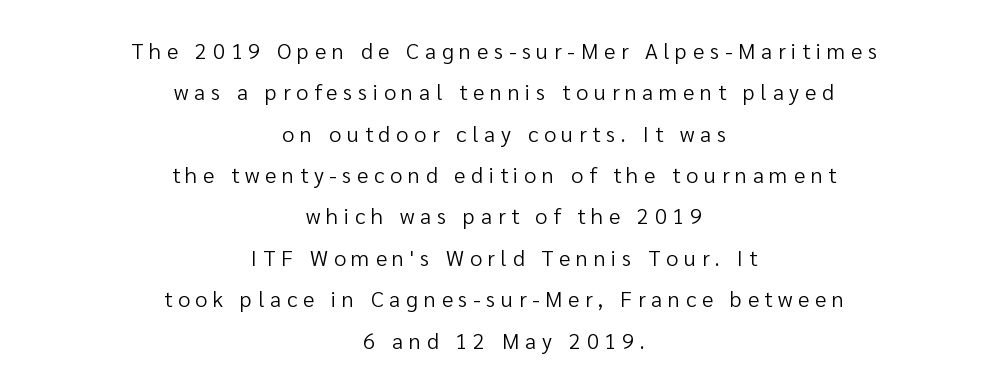
{"italic": "no", "bold": "no", "underline": "no", "align": "center", "line_spacing_ratio": 1.88, "letter_spacing": "wide", "letter_spacing_em": 0.26, "glyph_px": 22}
